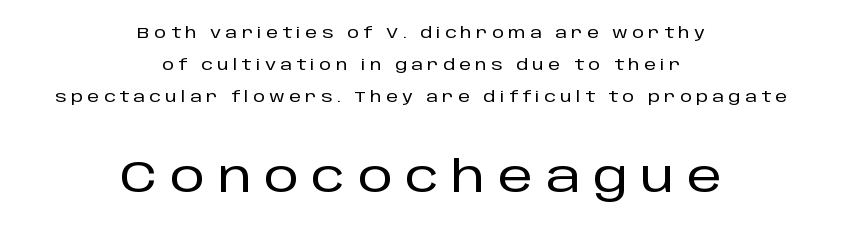
{"serif": "no", "italic": "no", "width": "normal", "stroke_contrast": "low", "x_height": "large", "monospaced": "no", "underline": "no", "align": "center", "line_spacing": "loose", "line_spacing_ratio": 2.13, "letter_spacing": "wide", "letter_spacing_em": 0.29, "larger_block": "second", "size_ratio": 2.93, "glyph_px": 44}
